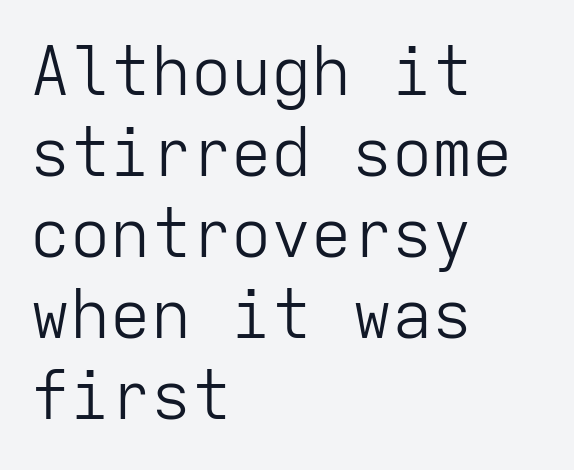
Q: Is the text bold? A: No.
Q: Is the text italic (slanted)? A: No, it is upright.
Q: Is the typeface a serif or a sans-serif typeface? A: Sans-serif.
Q: Is the text underlined? A: No.
Q: How is the paragraph aligned? A: Left-aligned.
Q: Is the spacing between letters normal or unusually wide? A: Normal.
Q: Width (condensed, normal, or wide)? A: Normal.
Q: Stroke contrast? A: Low.
Q: x-height? A: Medium.
Q: Monospaced? A: Yes.
